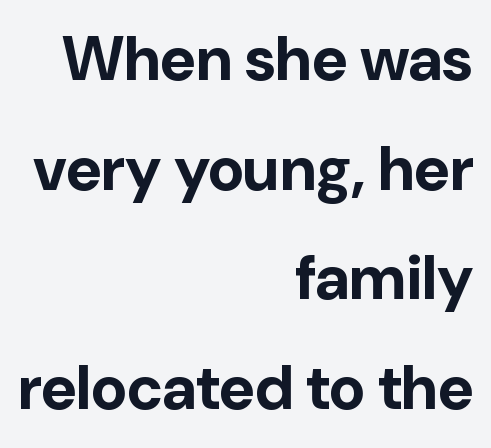
{"serif": "no", "italic": "no", "bold": "yes", "weight": "bold", "width": "normal", "stroke_contrast": "low", "x_height": "medium", "monospaced": "no", "underline": "no", "align": "right", "line_spacing_ratio": 1.77, "letter_spacing": "normal", "letter_spacing_em": 0.0, "glyph_px": 62}
